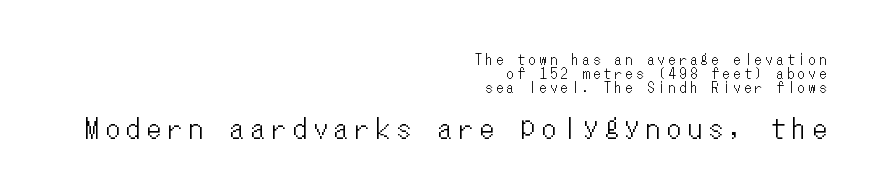
{"italic": "no", "underline": "no", "align": "right", "line_spacing": "tight", "line_spacing_ratio": 0.99, "letter_spacing": "wide", "letter_spacing_em": 0.27, "larger_block": "second", "size_ratio": 1.93, "glyph_px": 27}
